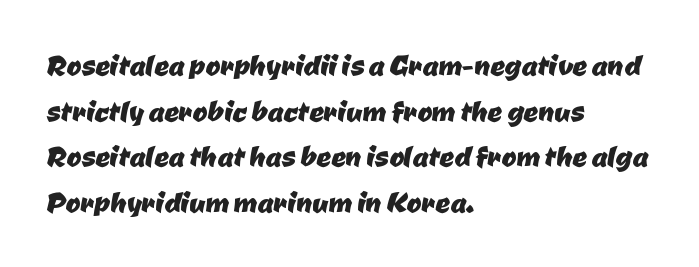
Q: Is the typeface a serif or a sans-serif typeface? A: Sans-serif.
Q: Is the text underlined? A: No.
Q: How is the paragraph aligned? A: Left-aligned.
Q: Is the spacing between letters normal or unusually wide? A: Normal.
Q: Is the spacing between lines tight, normal or loose? A: Normal.
Q: Width (condensed, normal, or wide)? A: Normal.
Q: Stroke contrast? A: Low.
Q: x-height? A: Medium.
Q: Monospaced? A: No.
